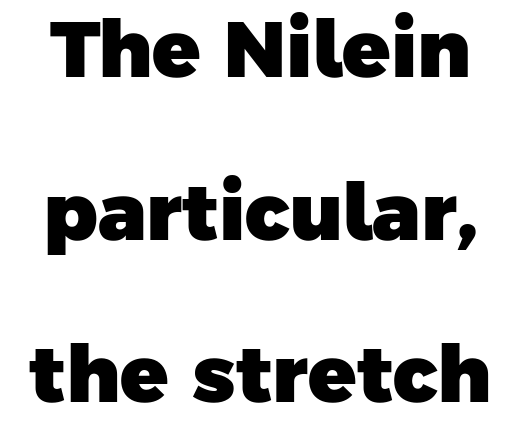
The image shows 79 px heavy sans-serif type; set loose line spacing (2.06x), normal letter spacing, not underlined; low stroke contrast and a medium x-height.
